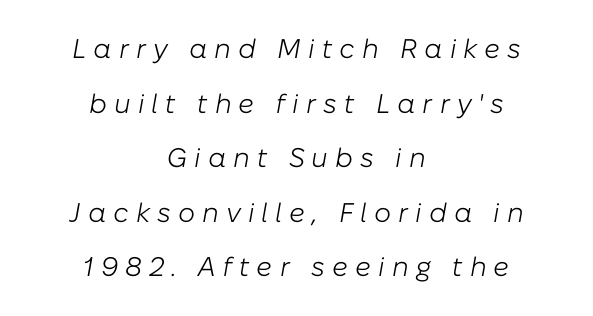
Heft: none added — not bold. Beneath every word, the page is bare. A typesetter would call this heavily tracked-out type. Airy leading. Horizontal alignment here is central, giving a formal, balanced look.
